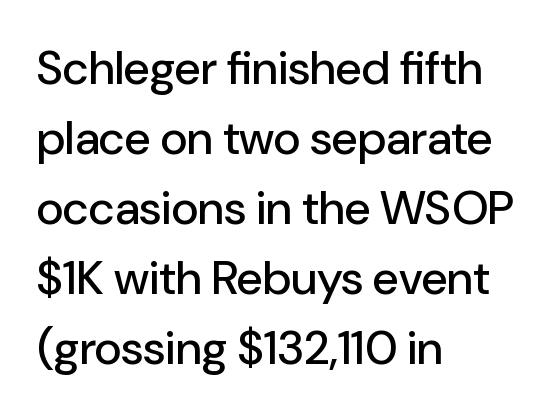
Q: Is the text italic (slanted)? A: No, it is upright.
Q: Is the typeface a serif or a sans-serif typeface? A: Sans-serif.
Q: Is the text underlined? A: No.
Q: How is the paragraph aligned? A: Left-aligned.
Q: Is the spacing between letters normal or unusually wide? A: Normal.
Q: Is the spacing between lines tight, normal or loose? A: Normal.
Q: Width (condensed, normal, or wide)? A: Normal.
Q: Stroke contrast? A: Low.
Q: x-height? A: Medium.
Q: Monospaced? A: No.
